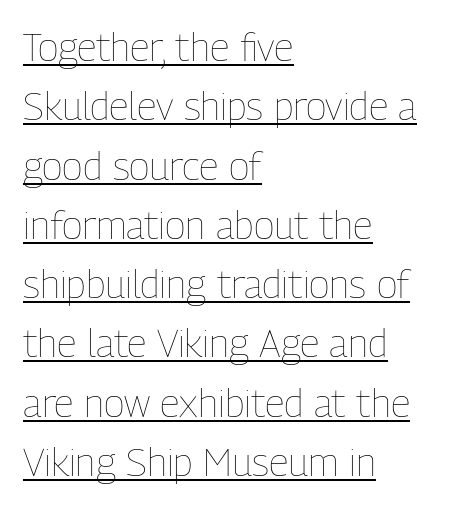
The image shows 39 px thin, condensed type, upright; set left-aligned, normal line spacing (1.52x), normal letter spacing, underlined; low stroke contrast and a medium x-height.
